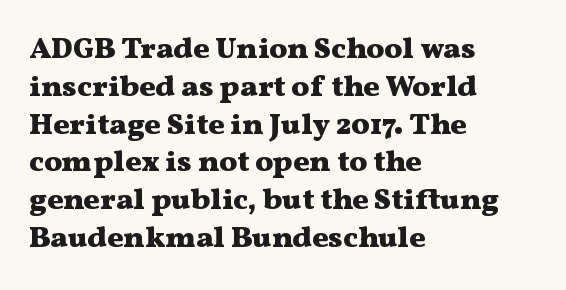
Q: Is the text bold? A: Yes.
Q: Is the text italic (slanted)? A: No, it is upright.
Q: Is the typeface a serif or a sans-serif typeface? A: Serif.
Q: Is the text underlined? A: No.
Q: How is the paragraph aligned? A: Left-aligned.
Q: Is the spacing between letters normal or unusually wide? A: Normal.
Q: Is the spacing between lines tight, normal or loose? A: Normal.
Q: Width (condensed, normal, or wide)? A: Wide.
Q: Stroke contrast? A: Medium.
Q: x-height? A: Medium.
Q: Monospaced? A: No.
